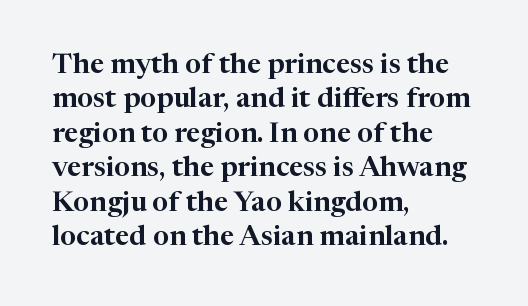
Character widths vary here, with narrow letters taking less room than wide ones. Plain, unruled lines of type. This rendering leaves character spacing at its baseline value. In terms of posture, this sample is upright.
